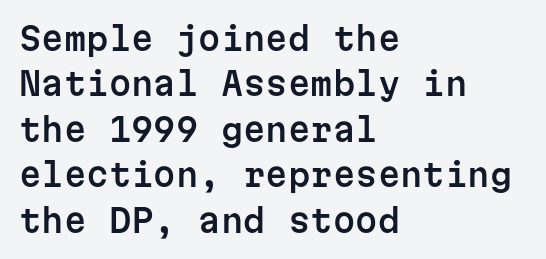
Q: Is the text italic (slanted)? A: No, it is upright.
Q: Is the typeface a serif or a sans-serif typeface? A: Sans-serif.
Q: Is the text underlined? A: No.
Q: How is the paragraph aligned? A: Left-aligned.
Q: Is the spacing between letters normal or unusually wide? A: Normal.
Q: Is the spacing between lines tight, normal or loose? A: Normal.
Q: Width (condensed, normal, or wide)? A: Normal.
Q: Stroke contrast? A: Low.
Q: x-height? A: Medium.
Q: Monospaced? A: Yes.
